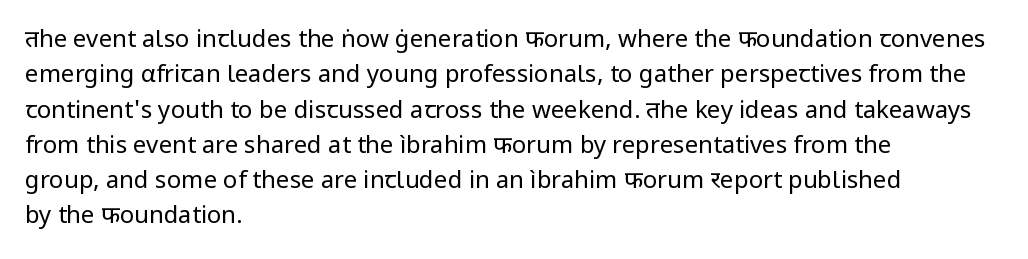
The image shows 24 px text type, upright; set left-aligned, normal line spacing (1.47x), normal letter spacing, not underlined.
